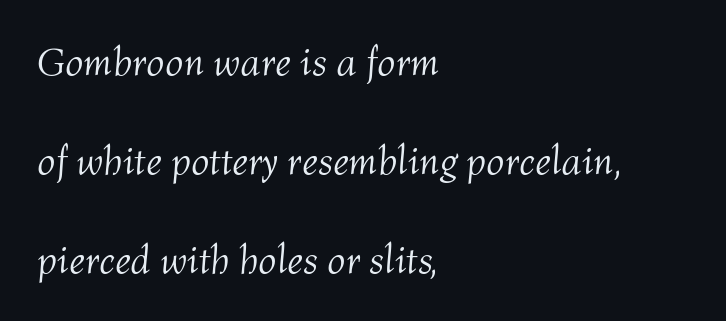
Does extra space separate the letters? No, they use regular spacing. This rendering features lettering with no underline. The rendering uses a large line-height, opening up the rows. An italicized treatment has been applied to the whole sample.
